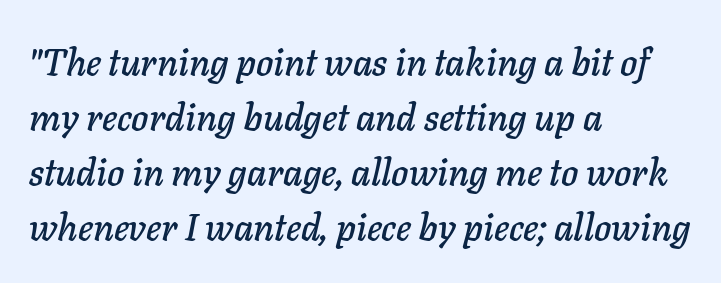
{"italic": "yes", "lean": "right", "slant_degrees": 11, "width": "normal", "stroke_contrast": "low", "x_height": "medium", "monospaced": "no", "underline": "no", "align": "left", "line_spacing": "normal", "line_spacing_ratio": 1.49, "letter_spacing": "normal", "letter_spacing_em": 0.0, "glyph_px": 37}
